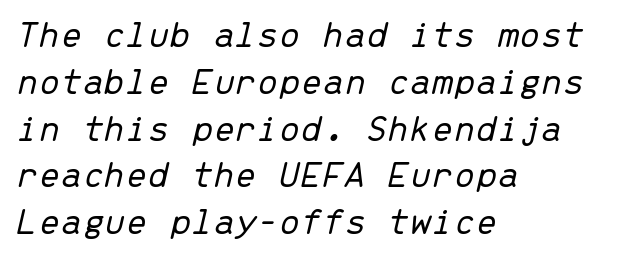
A typesetter would mark this as italic. Monospaced: the letters line up in strict vertical columns. Just letters on the line, the space beneath them empty. This rendering uses left alignment, leaving the right contour irregular.
